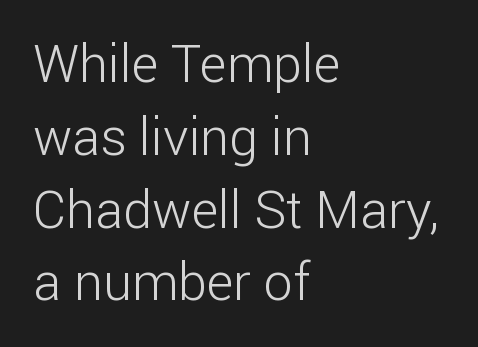
{"serif": "no", "italic": "no", "bold": "no", "weight": "light", "width": "normal", "stroke_contrast": "low", "x_height": "medium", "monospaced": "no", "underline": "no", "align": "left", "line_spacing": "normal", "line_spacing_ratio": 1.4, "letter_spacing": "normal", "letter_spacing_em": 0.0, "glyph_px": 52}
